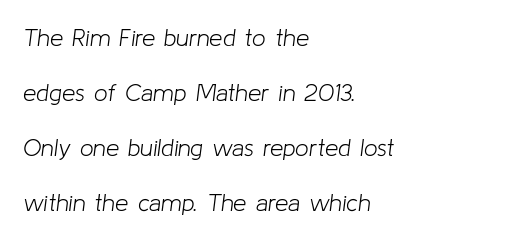
The image shows 24 px text type, italic (leaning right); set left-aligned, loose line spacing (2.29x), normal letter spacing, not underlined.
